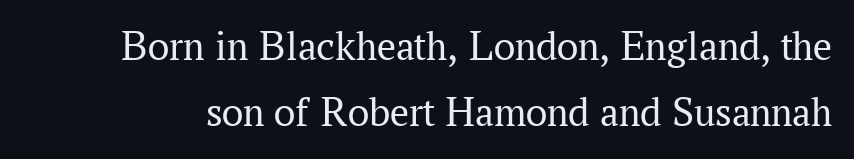
Q: Is the text bold? A: No.
Q: Is the text italic (slanted)? A: No, it is upright.
Q: Is the typeface a serif or a sans-serif typeface? A: Serif.
Q: Is the text underlined? A: No.
Q: Is the spacing between letters normal or unusually wide? A: Normal.
Q: Is the spacing between lines tight, normal or loose? A: Normal.
Q: Width (condensed, normal, or wide)? A: Normal.
Q: Stroke contrast? A: Medium.
Q: x-height? A: Medium.
Q: Monospaced? A: No.
